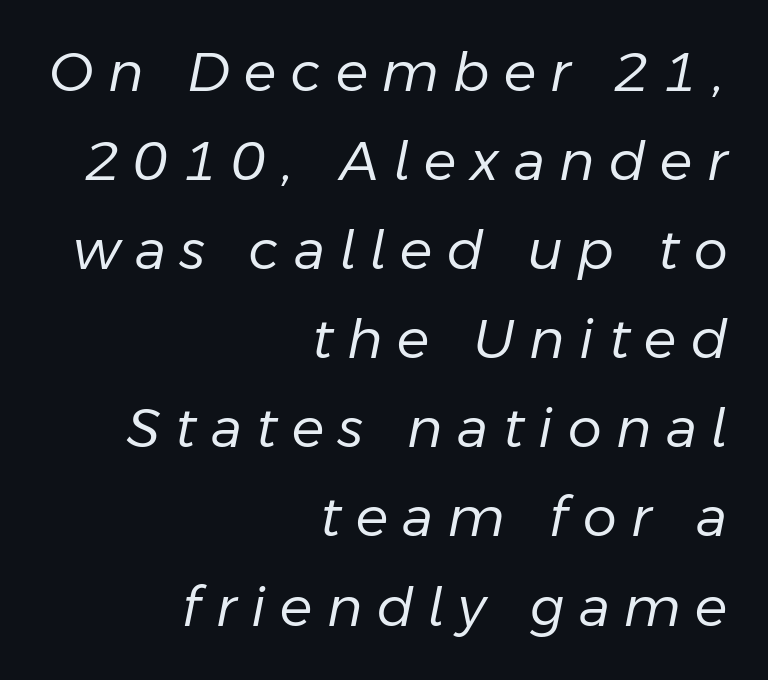
The image shows 54 px regular-weight type, italic (leaning right); set right-aligned, normal line spacing (1.65x), unusually wide letter spacing (+0.27 em), not underlined; low stroke contrast and a medium x-height.
